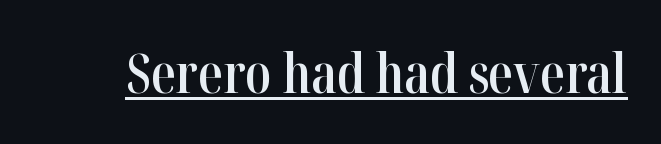
Q: Is the text bold? A: Semi-bold.
Q: Is the text italic (slanted)? A: No, it is upright.
Q: Is the typeface a serif or a sans-serif typeface? A: Serif.
Q: Is the text underlined? A: Yes.
Q: Is the spacing between letters normal or unusually wide? A: Normal.
Q: Width (condensed, normal, or wide)? A: Condensed.
Q: Stroke contrast? A: High.
Q: x-height? A: Medium.
Q: Monospaced? A: No.
